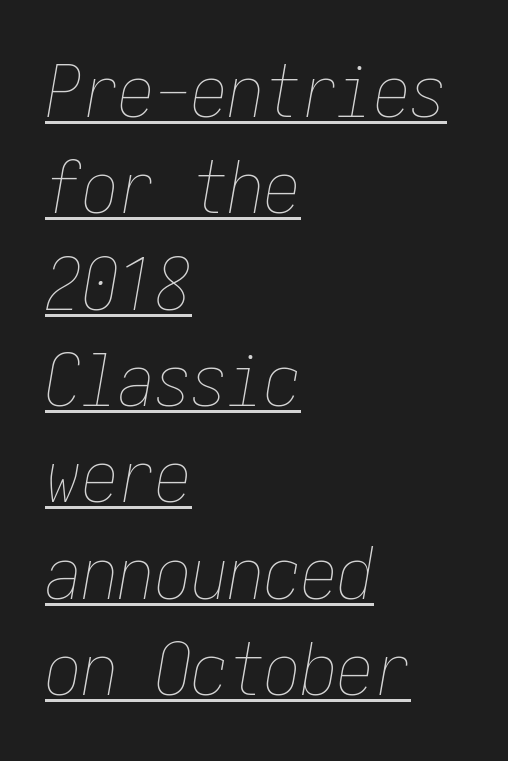
{"italic": "yes", "lean": "right", "slant_degrees": 10, "bold": "no", "weight": "thin", "width": "condensed", "stroke_contrast": "low", "x_height": "medium", "underline": "yes", "align": "left", "line_spacing": "normal", "line_spacing_ratio": 1.32, "letter_spacing": "normal", "letter_spacing_em": 0.0, "glyph_px": 73}
